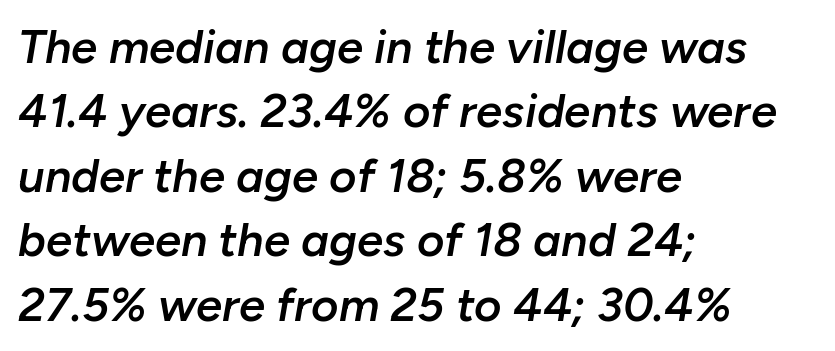
{"italic": "yes", "lean": "right", "slant_degrees": 10, "bold": "semi", "weight": "semibold", "width": "normal", "stroke_contrast": "low", "x_height": "medium", "monospaced": "no", "underline": "no", "align": "left", "line_spacing": "normal", "line_spacing_ratio": 1.37, "letter_spacing": "normal", "letter_spacing_em": 0.0, "glyph_px": 47}
